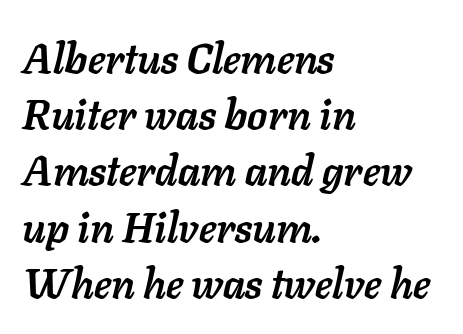
Compared with ordinary roman type, these characters are visibly tilted. Successive baselines arrive at the customary interval. Each row of text sits above clean, open space. Notice how the passage keeps a crisp vertical edge on the left only. There is no visible air inserted between adjacent glyphs.
